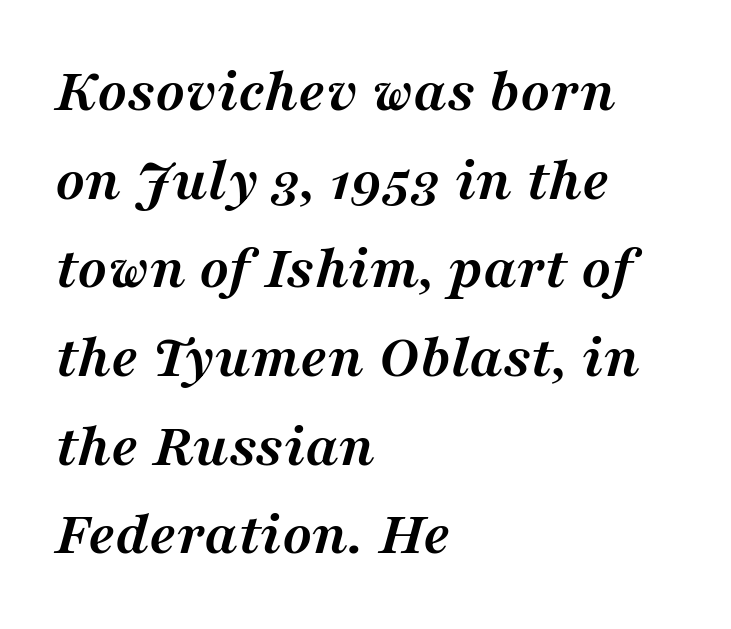
Notice how the passage keeps a crisp vertical edge on the left only. The foot of each line stays bare and open. It's the slanting kind of type. Is this a fixed-width face? No — the glyphs have proportional, varying widths. Normally led — the rows are evenly, conventionally spaced. Set as a true bold cut, around the 700 mark.
